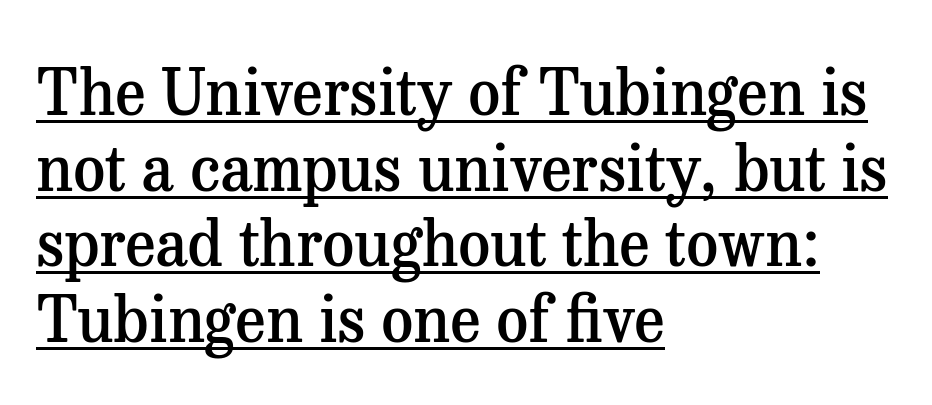
{"serif": "yes", "italic": "no", "bold": "semi", "weight": "semibold", "width": "normal", "stroke_contrast": "medium", "x_height": "medium", "monospaced": "no", "underline": "yes", "align": "left", "line_spacing_ratio": 1.2, "letter_spacing": "normal", "letter_spacing_em": 0.0, "glyph_px": 63}
